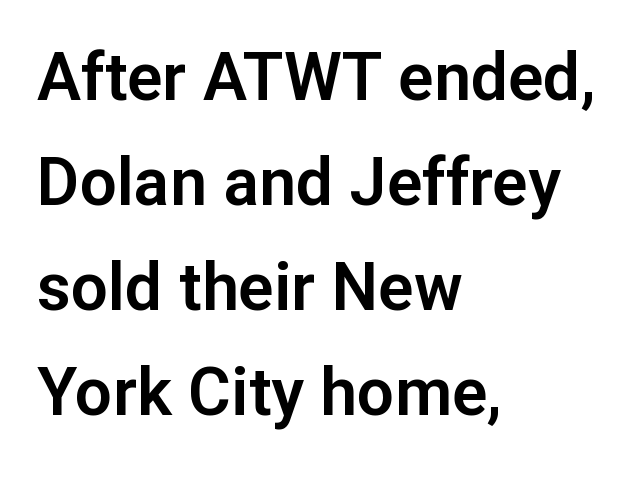
The image shows 66 px sans-serif type, upright; set left-aligned, normal line spacing (1.59x), normal letter spacing, not underlined; low stroke contrast and a medium x-height.
